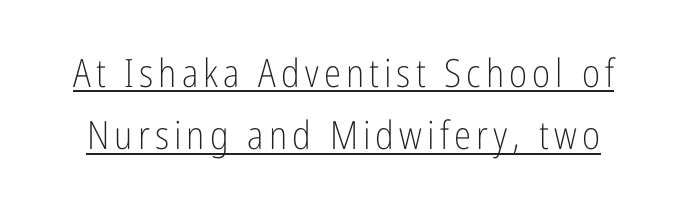
Glance below the letters and you will spot a drawn line. You can tell it's not italic because the verticals are truly vertical. Regarding serifs, this sample does without them. The strokes are not fattened; the text isn't bold.
